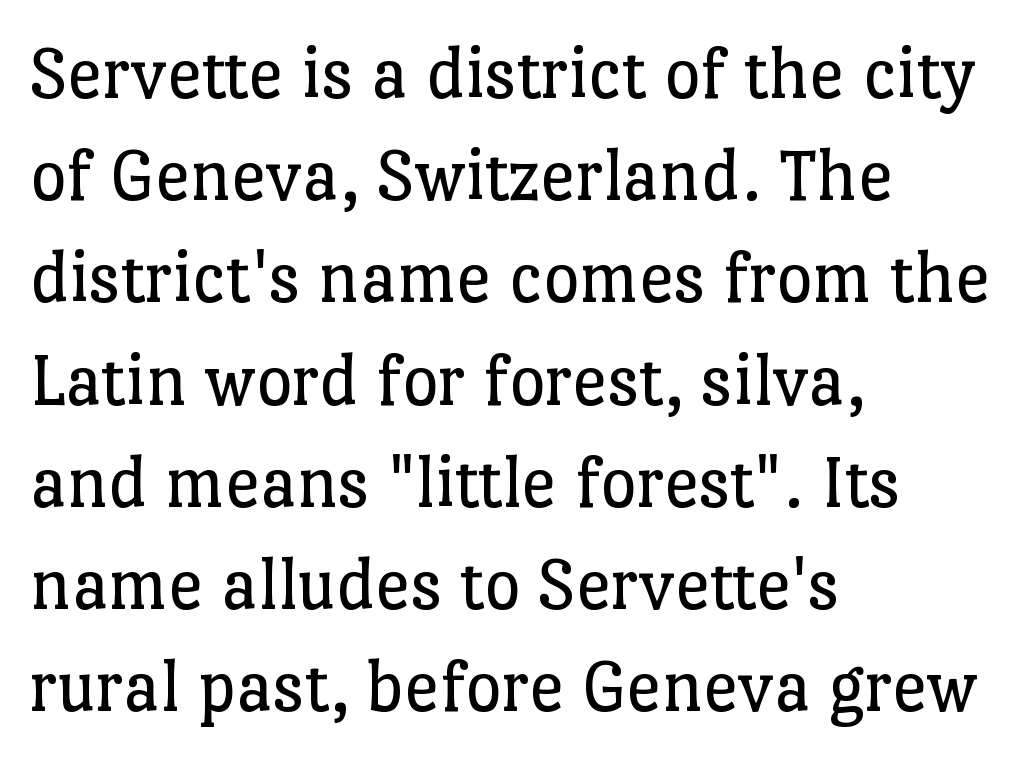
Underline: absent. Spacing verdict: proportional, widths tailored to each character. Visually the block forms a straight wall on the left and a jagged coastline on the right. The cut favours lightness, reaching ordinary text weight at its darkest.
